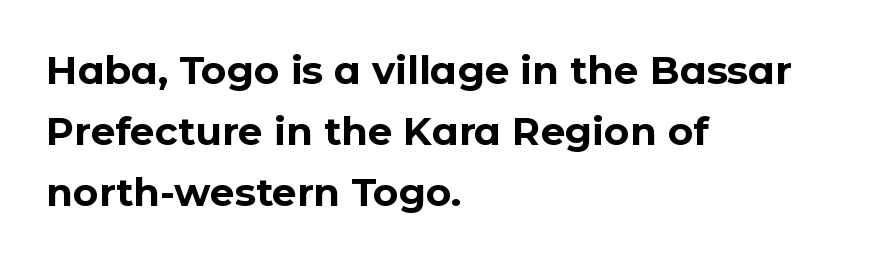
Does the copy run flush right? No — it runs flush left. The letters advance in unequal steps, a hallmark of proportional type. Words appear dense and cohesive because spacing is normal. The string is rendered with underlining switched off. The block of text has a typical density, with ordinary space between rows.
